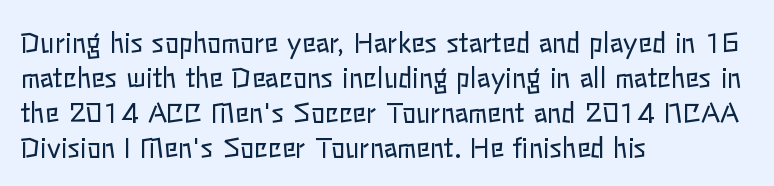
The image shows 26 px text type, upright; set left-aligned, normal line spacing (1.34x), normal letter spacing, not underlined.
